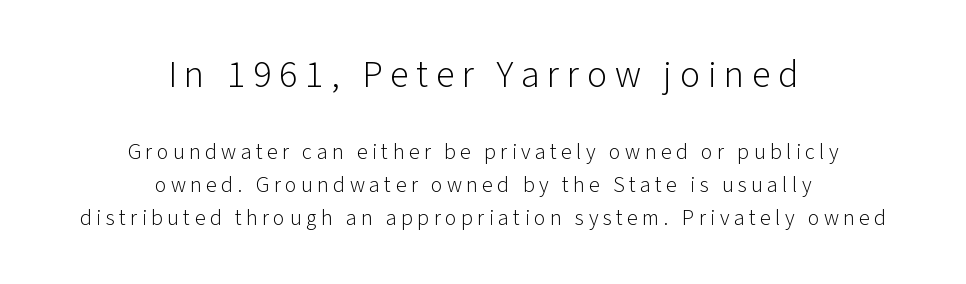
{"serif": "no", "italic": "no", "bold": "no", "weight": "light", "width": "normal", "stroke_contrast": "low", "x_height": "medium", "monospaced": "no", "underline": "no", "align": "center", "line_spacing": "normal", "line_spacing_ratio": 1.51, "letter_spacing": "wide", "letter_spacing_em": 0.2, "larger_block": "first", "size_ratio": 1.73, "glyph_px": 38}
